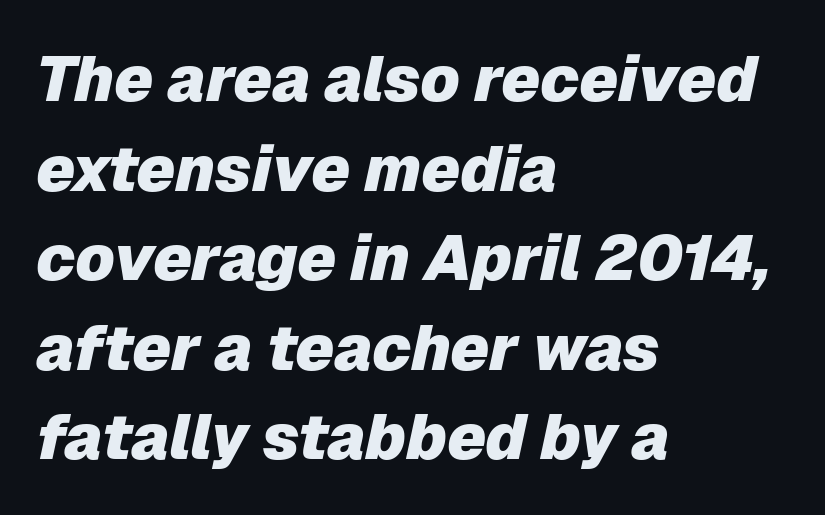
{"italic": "yes", "lean": "right", "slant_degrees": 12, "bold": "yes", "weight": "heavy", "width": "normal", "stroke_contrast": "low", "x_height": "medium", "monospaced": "no", "underline": "no", "align": "left", "line_spacing": "normal", "line_spacing_ratio": 1.4, "letter_spacing": "normal", "letter_spacing_em": 0.0, "glyph_px": 64}
